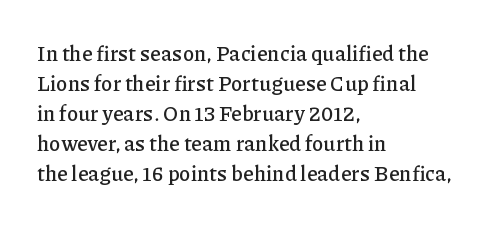
Q: Is the text italic (slanted)? A: No, it is upright.
Q: Is the text underlined? A: No.
Q: How is the paragraph aligned? A: Left-aligned.
Q: Is the spacing between letters normal or unusually wide? A: Normal.
Q: Is the spacing between lines tight, normal or loose? A: Normal.
